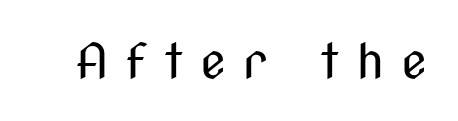
{"serif": "no", "italic": "no", "bold": "no", "weight": "regular", "width": "condensed", "stroke_contrast": "medium", "x_height": "medium", "monospaced": "no", "underline": "no", "letter_spacing": "wide", "letter_spacing_em": 0.36, "glyph_px": 48}
